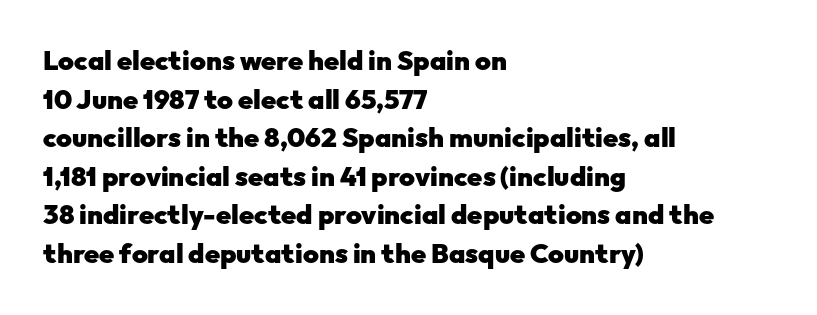
The glyphs are unaccompanied by any horizontal stroke below them. Alignment: flush left. Its strokes are broad and dark, the hallmark of bold type. Designer's note — italics off, roman on.
